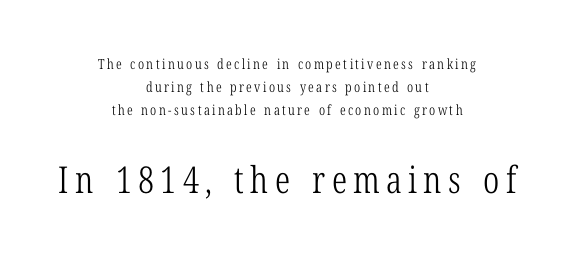
The image shows 37 px light, condensed serif type, upright; set centered, normal line spacing (1.66x), not underlined; the second (bottom) block is 2.64x larger; low stroke contrast and a medium x-height.
